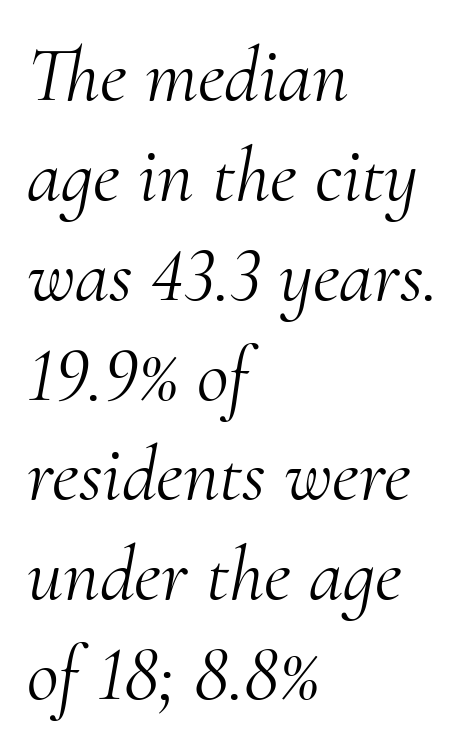
The image shows 78 px light serif type, italic (leaning right); set left-aligned, normal line spacing (1.28x), normal letter spacing, not underlined; medium stroke contrast and a small x-height.
